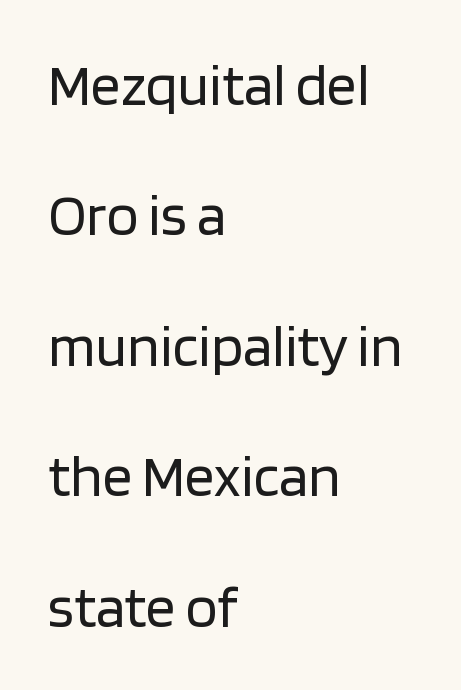
Q: Is the text bold? A: No.
Q: Is the text italic (slanted)? A: No, it is upright.
Q: Is the typeface a serif or a sans-serif typeface? A: Sans-serif.
Q: Is the text underlined? A: No.
Q: How is the paragraph aligned? A: Left-aligned.
Q: Is the spacing between letters normal or unusually wide? A: Normal.
Q: Is the spacing between lines tight, normal or loose? A: Loose.
Q: Width (condensed, normal, or wide)? A: Normal.
Q: Stroke contrast? A: Low.
Q: x-height? A: Large.
Q: Monospaced? A: No.
